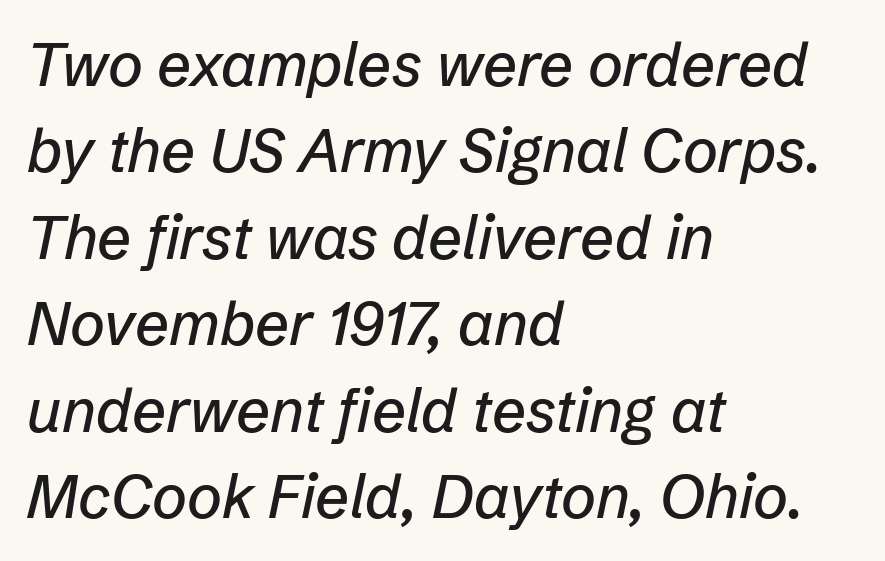
A typesetter would call this proportional, since set widths differ per character. The ragged edge is on the right, which tells us the setting is flush left. Quick note: underline off. Between one letter and the next there's only the usual sliver of space. In terms of leading, this rendering sits right in the middle.
